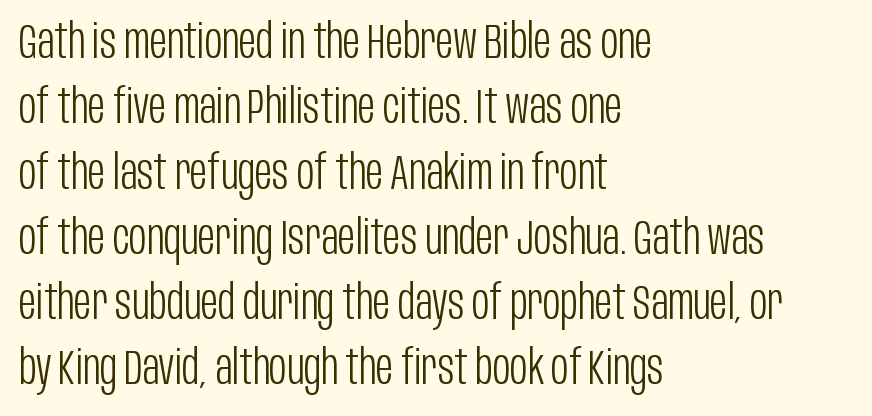
{"serif": "no", "italic": "no", "bold": "no", "weight": "light", "width": "condensed", "stroke_contrast": "low", "x_height": "large", "monospaced": "no", "underline": "no", "align": "left", "line_spacing": "normal", "line_spacing_ratio": 1.36, "letter_spacing": "normal", "letter_spacing_em": 0.0, "glyph_px": 48}
